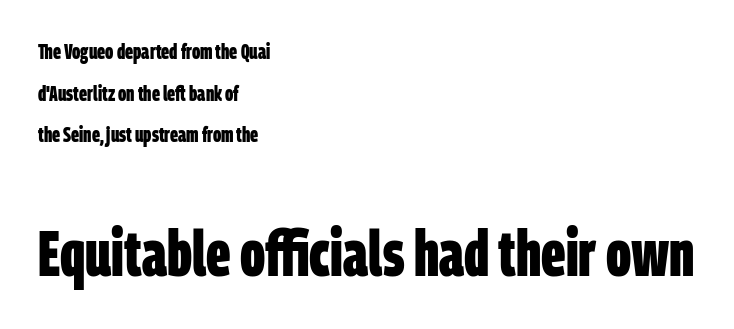
{"serif": "no", "bold": "yes", "weight": "bold", "width": "condensed", "stroke_contrast": "low", "x_height": "large", "monospaced": "no", "underline": "no", "align": "left", "line_spacing": "loose", "line_spacing_ratio": 1.98, "letter_spacing": "normal", "letter_spacing_em": 0.0, "larger_block": "second", "size_ratio": 3.05, "glyph_px": 64}
